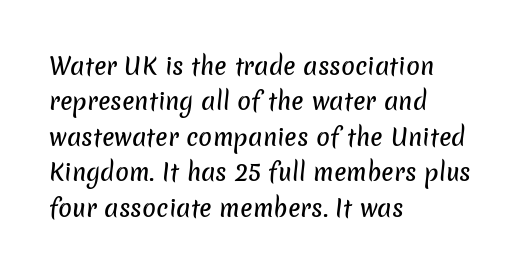
Q: Is the text underlined? A: No.
Q: How is the paragraph aligned? A: Left-aligned.
Q: Is the spacing between letters normal or unusually wide? A: Normal.
Q: Is the spacing between lines tight, normal or loose? A: Normal.
